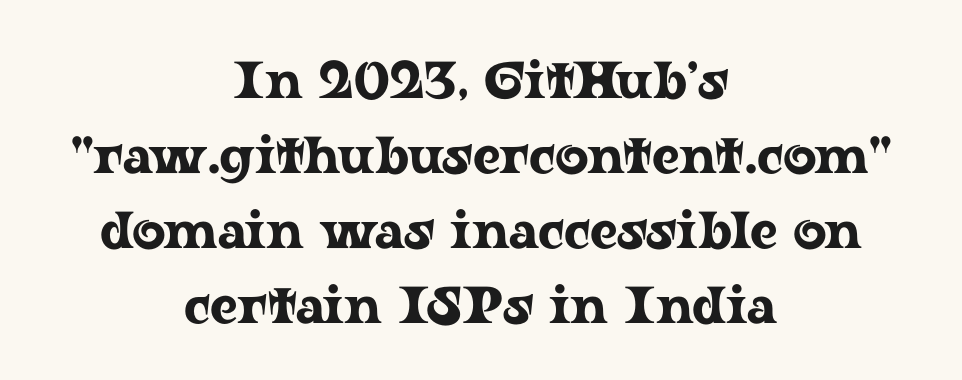
{"serif": "yes", "italic": "no", "width": "wide", "stroke_contrast": "low", "x_height": "medium", "monospaced": "no", "underline": "no", "align": "center", "line_spacing": "normal", "line_spacing_ratio": 1.44, "letter_spacing": "normal", "letter_spacing_em": 0.0, "glyph_px": 52}
